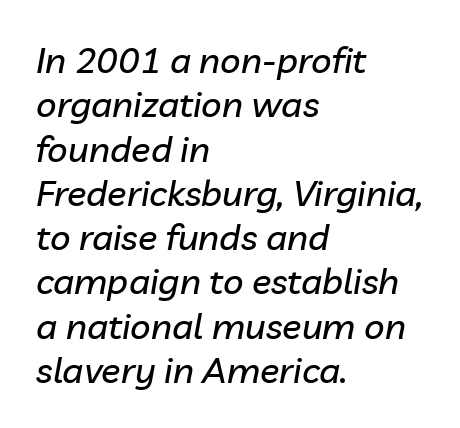
The image shows 36 px text type, italic (leaning right); set left-aligned, line spacing 1.23x, normal letter spacing, not underlined; low stroke contrast and a medium x-height.
